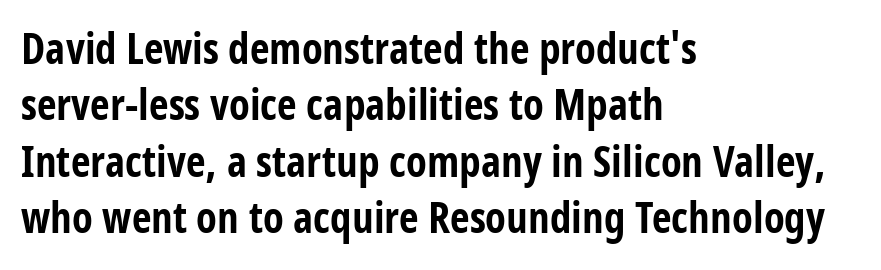
The image shows 43 px bold, condensed sans-serif type, upright; set left-aligned, normal line spacing (1.31x), normal letter spacing, not underlined; low stroke contrast and a large x-height.
